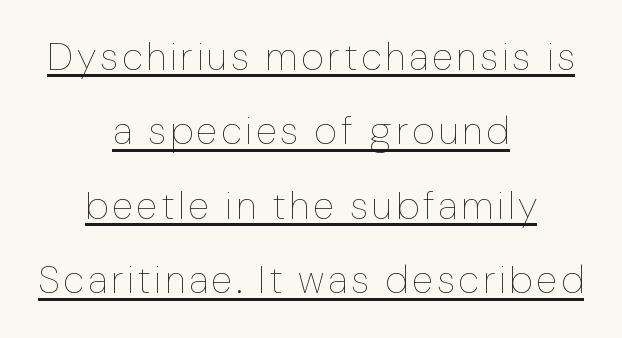
The image shows 39 px thin type, upright; set centered, loose line spacing (1.91x), underlined; low stroke contrast and a medium x-height.
